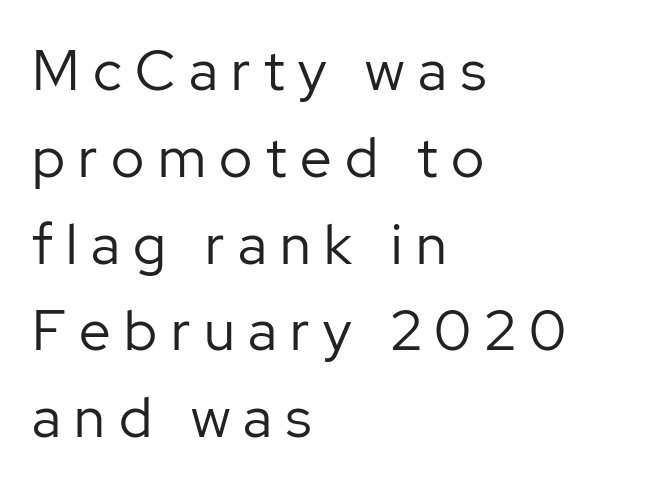
Interline gaps are of average width in this sample. You could not count columns in this text — the font is proportionally spaced. The gaps between neighbouring characters are conspicuously large. This sample uses an upright cut, with every glyph sitting square on the baseline. The designer went with a sans here, leaving each stem footless.
